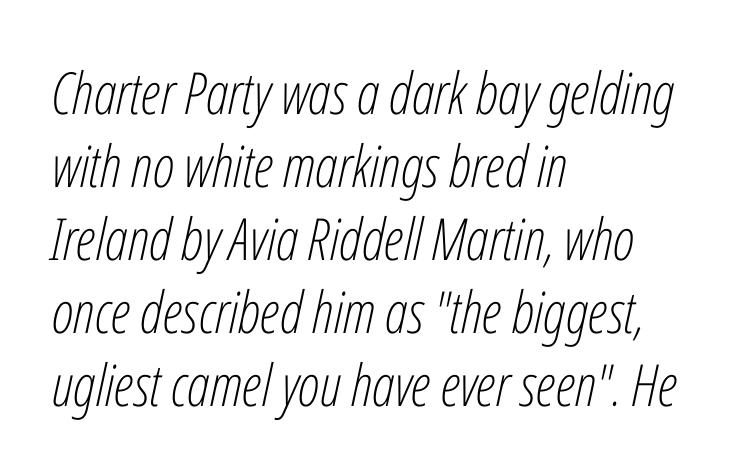
Q: Is the text bold? A: No.
Q: Is the text italic (slanted)? A: Yes, it leans right by about 12 degrees.
Q: Is the text underlined? A: No.
Q: How is the paragraph aligned? A: Left-aligned.
Q: Is the spacing between letters normal or unusually wide? A: Normal.
Q: Is the spacing between lines tight, normal or loose? A: Normal.
Q: Width (condensed, normal, or wide)? A: Condensed.
Q: Stroke contrast? A: Low.
Q: x-height? A: Medium.
Q: Monospaced? A: No.
